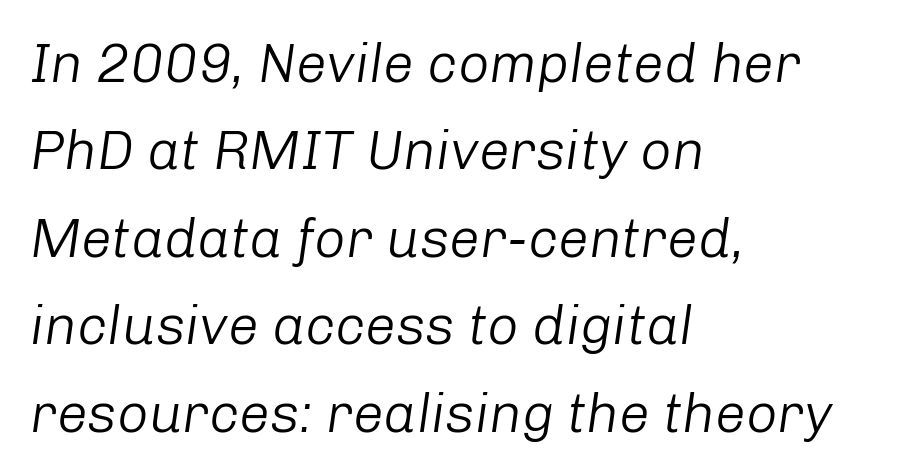
The face used here is proportionally spaced, like ordinary book or web type. The typography opts for an oblique posture over an upright one. Does the leading feel generous? No, just average. Caption: multi-line text, flush left, ragged right.
